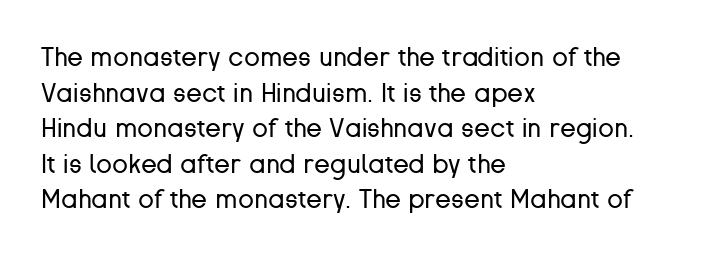
The line texture is even and compact thanks to regular tracking. Honestly, the row spacing looks completely unremarkable. Every row of glyphs begins at an identical x-position on the left. The letters stand straight up with perfectly vertical stems. Stroke thickness stays within the range of a standard reading face or lighter. Unmarked baselines from the first word to the last.
